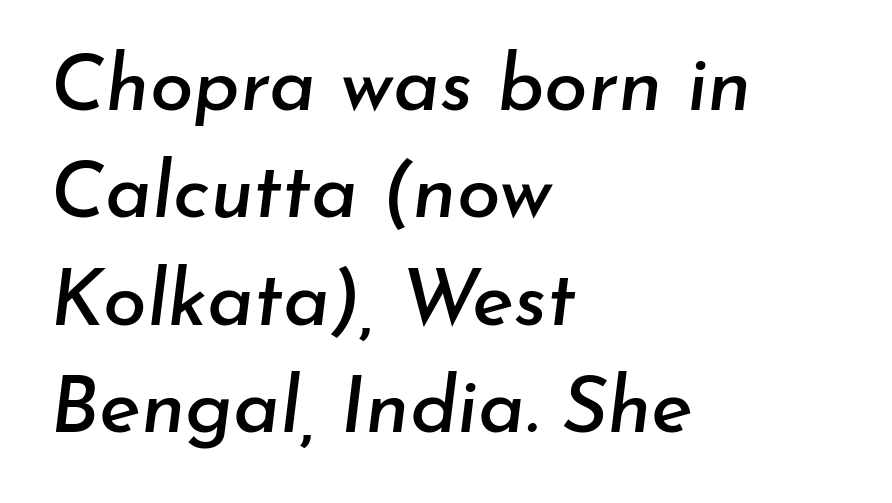
The image shows 79 px text type, italic (leaning right); set left-aligned, normal line spacing (1.36x), normal letter spacing, not underlined; low stroke contrast and a small x-height.
